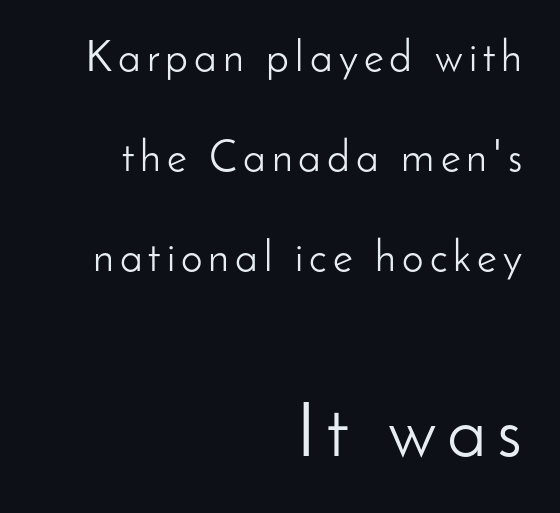
Compared with a flush-left layout, this one pins lines to the opposite, right side. Stem width sits at or under what a default text font uses. The type sits square on the baseline with zero lean. Typesetter's note — lower block bumped up in size, upper block left smaller. Nope, no serifs anywhere on these letters. These lines are rendered in a variable-pitch font.
